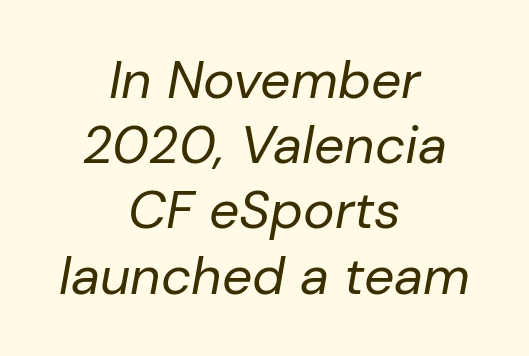
Q: Is the text bold? A: No.
Q: Is the text italic (slanted)? A: Yes, it leans right by about 10 degrees.
Q: Is the text underlined? A: No.
Q: How is the paragraph aligned? A: Centered.
Q: Is the spacing between letters normal or unusually wide? A: Normal.
Q: Width (condensed, normal, or wide)? A: Normal.
Q: Stroke contrast? A: Low.
Q: x-height? A: Medium.
Q: Monospaced? A: No.
